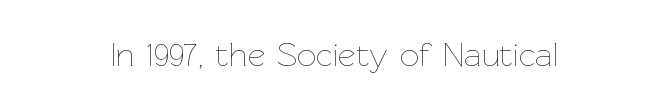
The font is comparable to plain body text, perhaps lighter. The font's upright variant was chosen for this text. A centered setting, common on invitations and titles, is used for this passage. Does extra space separate the letters? No, they use regular spacing. Check under the words: just untouched page. Here the designer chose a conventional face with non-uniform glyph widths.
